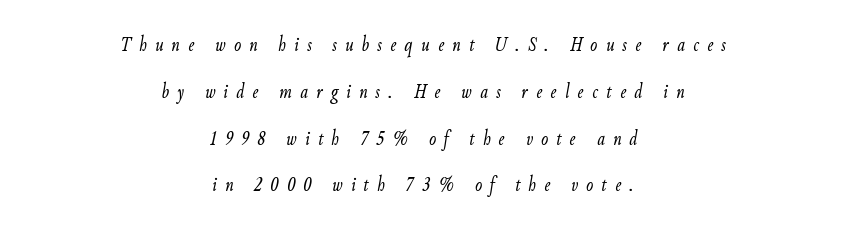
{"italic": "yes", "lean": "right", "slant_degrees": 9, "bold": "no", "underline": "no", "align": "center", "line_spacing": "loose", "line_spacing_ratio": 2.23, "letter_spacing": "wide", "letter_spacing_em": 0.39, "glyph_px": 21}
